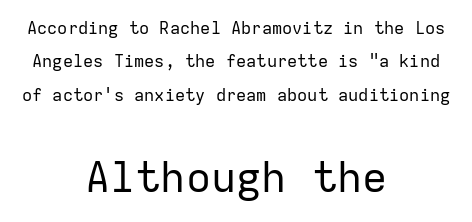
The image shows 42 px regular-weight sans-serif type, upright, monospaced; set centered, loose line spacing (1.97x), normal letter spacing, not underlined; the second (bottom) block is 2.47x larger; low stroke contrast and a medium x-height.
